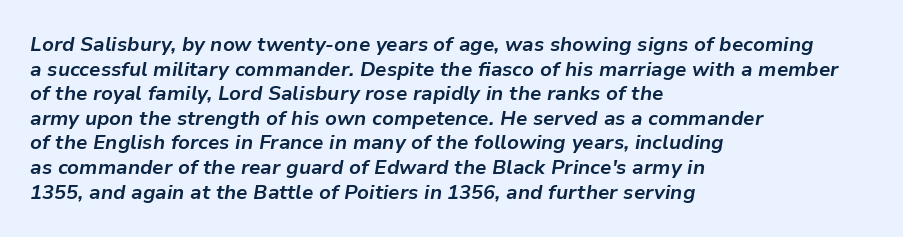
Q: Is the text bold? A: Yes.
Q: Is the text italic (slanted)? A: Yes, it leans right by about 9 degrees.
Q: Is the text underlined? A: No.
Q: How is the paragraph aligned? A: Left-aligned.
Q: Is the spacing between letters normal or unusually wide? A: Normal.
